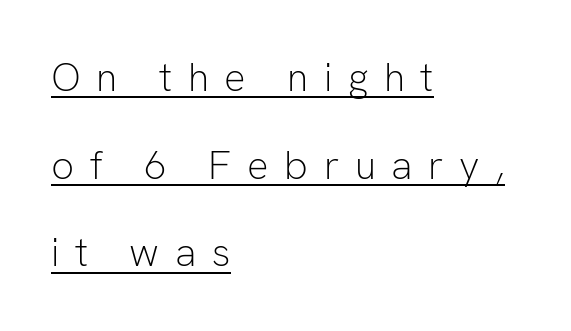
Unbolded letterforms with no extra heft. This rendering uses left alignment, leaving the right contour irregular. The designer went with a sans here, leaving each stem footless. Character widths vary here, with narrow letters taking less room than wide ones. Airy leading. The horizontal fit of the characters is loose and conspicuously gappy.
